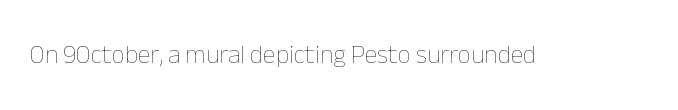
{"italic": "no", "bold": "no", "underline": "no", "letter_spacing": "normal", "letter_spacing_em": 0.0, "glyph_px": 26}
